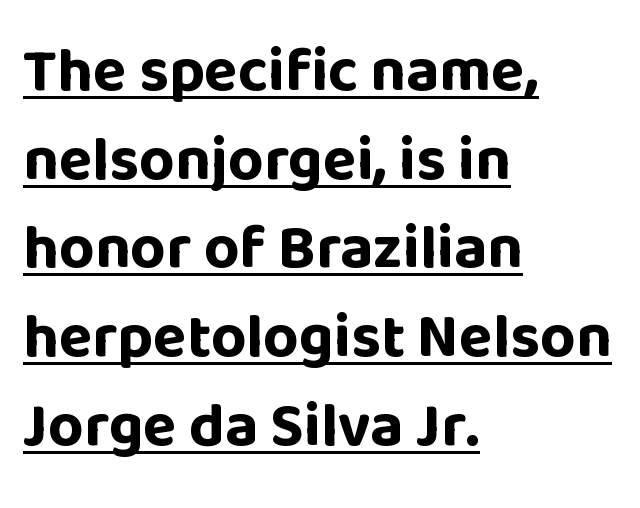
{"serif": "no", "italic": "no", "bold": "yes", "weight": "bold", "width": "normal", "stroke_contrast": "low", "x_height": "large", "monospaced": "no", "underline": "yes", "align": "left", "line_spacing": "normal", "line_spacing_ratio": 1.43, "letter_spacing": "normal", "letter_spacing_em": 0.0, "glyph_px": 62}
